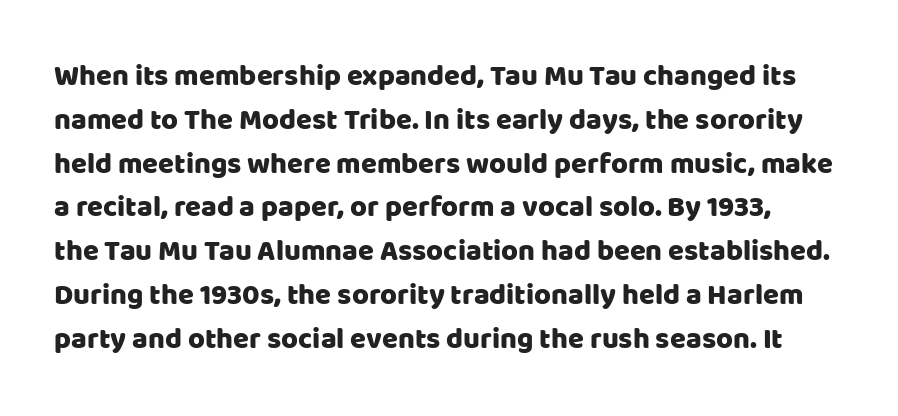
Q: Is the text italic (slanted)? A: No, it is upright.
Q: Is the typeface a serif or a sans-serif typeface? A: Sans-serif.
Q: Is the text underlined? A: No.
Q: Is the spacing between letters normal or unusually wide? A: Normal.
Q: Is the spacing between lines tight, normal or loose? A: Normal.
Q: Width (condensed, normal, or wide)? A: Normal.
Q: Stroke contrast? A: Low.
Q: x-height? A: Large.
Q: Monospaced? A: No.
